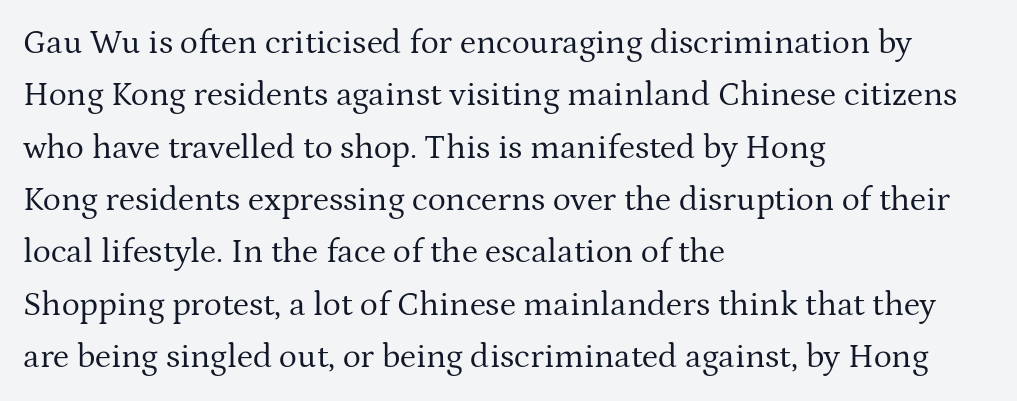
Q: Is the text bold? A: No.
Q: Is the text italic (slanted)? A: No, it is upright.
Q: Is the typeface a serif or a sans-serif typeface? A: Serif.
Q: Is the text underlined? A: No.
Q: How is the paragraph aligned? A: Left-aligned.
Q: Is the spacing between letters normal or unusually wide? A: Normal.
Q: Is the spacing between lines tight, normal or loose? A: Normal.
Q: Width (condensed, normal, or wide)? A: Normal.
Q: Stroke contrast? A: Medium.
Q: x-height? A: Medium.
Q: Monospaced? A: No.
